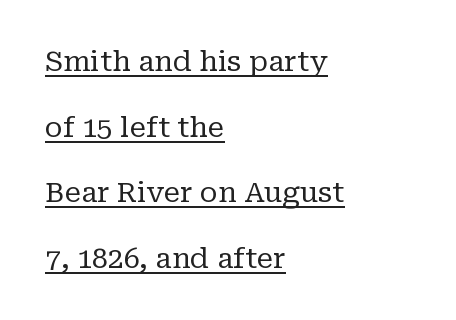
The image shows 28 px regular-weight serif type, upright; set left-aligned, loose line spacing (2.34x), normal letter spacing, underlined; low stroke contrast and a medium x-height.
